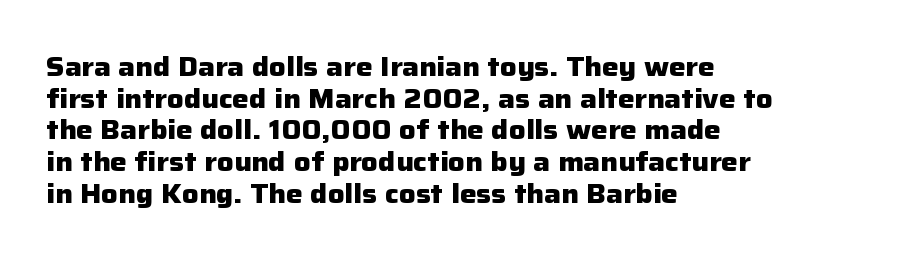
Q: Is the text bold? A: Yes.
Q: Is the text italic (slanted)? A: No, it is upright.
Q: Is the text underlined? A: No.
Q: How is the paragraph aligned? A: Left-aligned.
Q: Is the spacing between letters normal or unusually wide? A: Normal.
